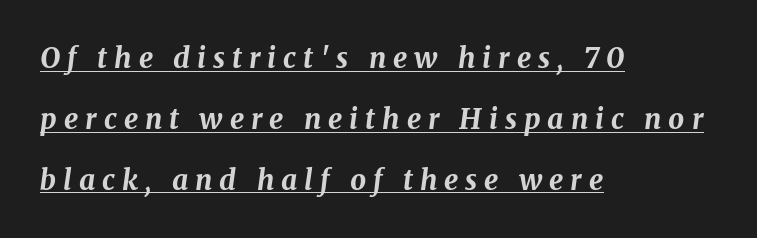
{"italic": "yes", "lean": "right", "slant_degrees": 8, "bold": "yes", "weight": "bold", "width": "normal", "stroke_contrast": "medium", "x_height": "medium", "monospaced": "no", "underline": "yes", "align": "left", "line_spacing": "loose", "line_spacing_ratio": 2.17, "letter_spacing": "wide", "letter_spacing_em": 0.25, "glyph_px": 28}
